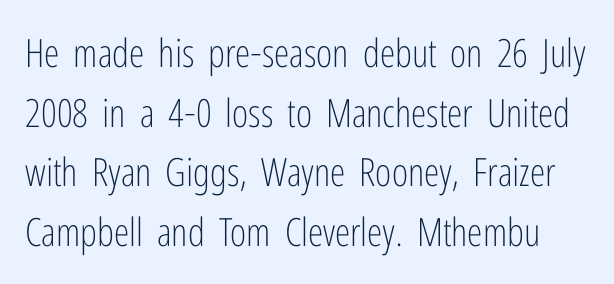
The image shows 39 px light, condensed sans-serif type, upright; set normal line spacing (1.53x), normal letter spacing, not underlined; low stroke contrast and a medium x-height.
